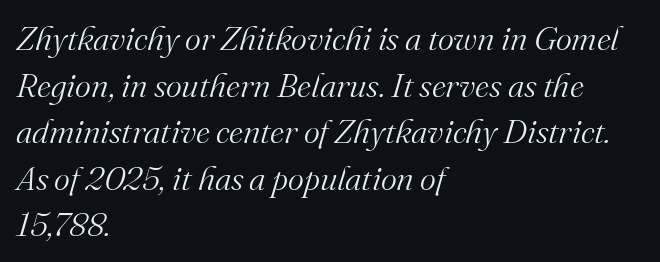
{"serif": "yes", "italic": "yes", "lean": "right", "slant_degrees": 16, "bold": "no", "weight": "light", "width": "normal", "stroke_contrast": "medium", "x_height": "small", "monospaced": "no", "underline": "no", "align": "left", "line_spacing": "normal", "line_spacing_ratio": 1.37, "letter_spacing": "normal", "letter_spacing_em": 0.0, "glyph_px": 34}
